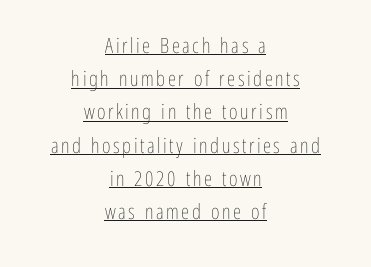
Is there any slant? The stems are plumb. The glyphs are accompanied by a horizontal stroke just below them. Each stroke keeps to a modest, everyday thickness or less. Horizontally, the lines are justified to the midpoint only. Rows of type keep a routine distance in the vertical direction.
